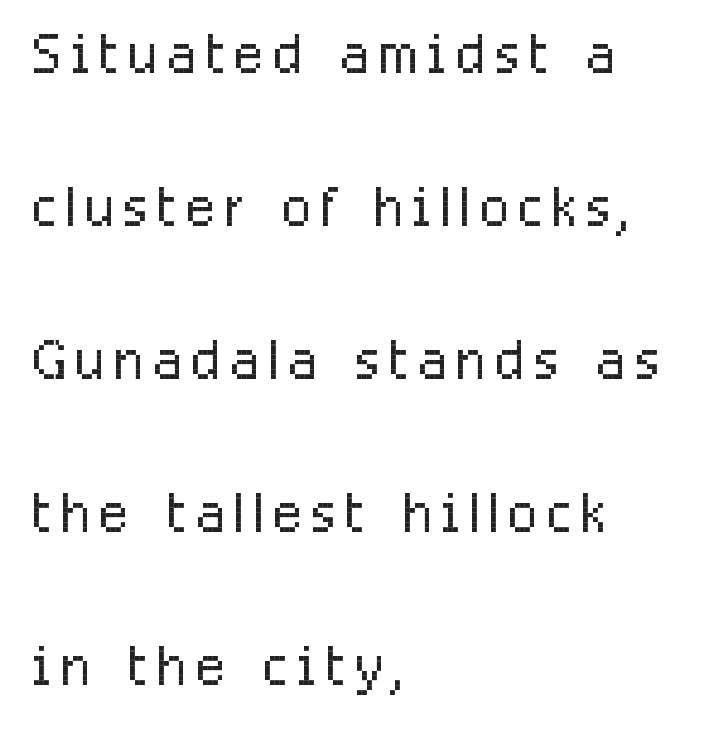
The image shows 78 px light, condensed sans-serif type, upright; set left-aligned, loose line spacing (1.96x), not underlined; low stroke contrast and a medium x-height.
